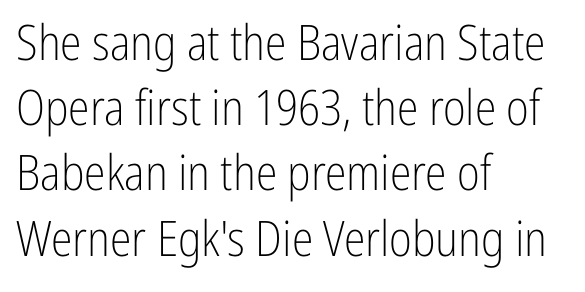
Has an underline been added? It has not. Compared with a centered layout, this one pins lines to the left instead. Stems here are at most as thick as an everyday book face. Do the letters lean? They stand straight. The leading is moderate, giving the passage an even texture. These lines keep a tight, regular rhythm from letter to letter.
